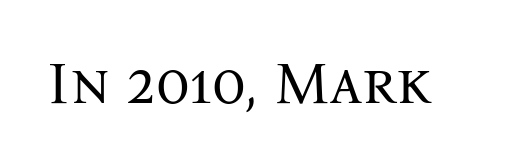
Q: Is the text bold? A: No.
Q: Is the text italic (slanted)? A: No, it is upright.
Q: Is the typeface a serif or a sans-serif typeface? A: Serif.
Q: Is the text underlined? A: No.
Q: Is the spacing between letters normal or unusually wide? A: Normal.
Q: Width (condensed, normal, or wide)? A: Normal.
Q: Stroke contrast? A: Medium.
Q: x-height? A: Medium.
Q: Monospaced? A: No.
